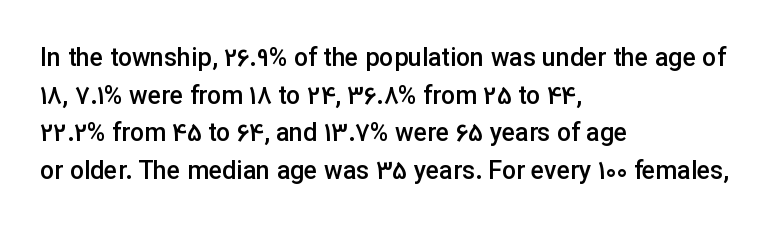
Q: Is the text bold? A: Semi-bold.
Q: Is the text italic (slanted)? A: No, it is upright.
Q: Is the text underlined? A: No.
Q: How is the paragraph aligned? A: Left-aligned.
Q: Is the spacing between letters normal or unusually wide? A: Normal.
Q: Is the spacing between lines tight, normal or loose? A: Normal.
